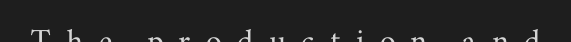
A baseline rule has been typeset under these characters. You can tell from the footed stems that serif type was used. The rendering uses natural spacing where letterforms have individual widths. This sample uses an upright cut, with every glyph sitting square on the baseline.
